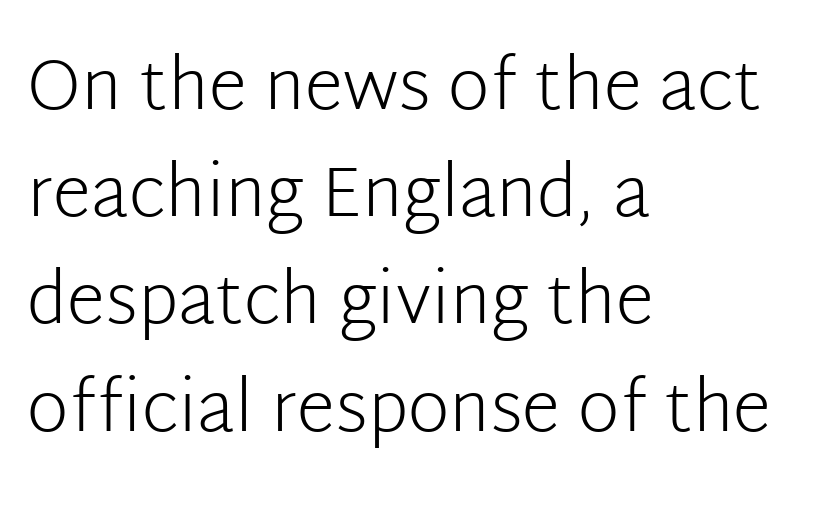
The image shows 71 px light sans-serif type, upright; set left-aligned, normal line spacing (1.51x), normal letter spacing, not underlined; low stroke contrast and a medium x-height.
